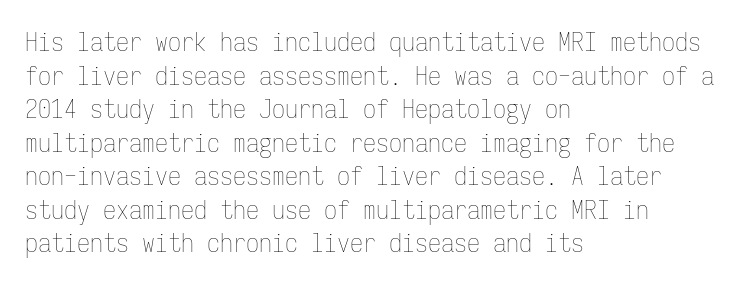
{"italic": "no", "bold": "no", "underline": "no", "align": "left", "line_spacing": "normal", "line_spacing_ratio": 1.29, "letter_spacing": "normal", "letter_spacing_em": 0.0, "glyph_px": 26}
